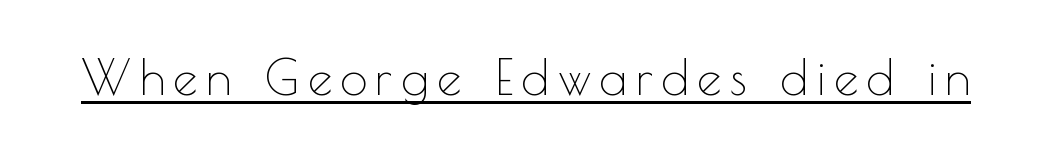
Q: Is the text bold? A: No.
Q: Is the text italic (slanted)? A: No, it is upright.
Q: Is the typeface a serif or a sans-serif typeface? A: Sans-serif.
Q: Is the text underlined? A: Yes.
Q: Width (condensed, normal, or wide)? A: Normal.
Q: x-height? A: Small.
Q: Monospaced? A: No.
